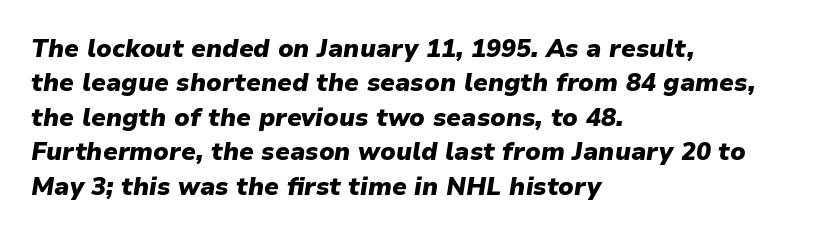
{"italic": "yes", "lean": "right", "slant_degrees": 9, "bold": "yes", "underline": "no", "align": "left", "line_spacing": "normal", "line_spacing_ratio": 1.38, "letter_spacing": "normal", "letter_spacing_em": 0.0, "glyph_px": 25}
